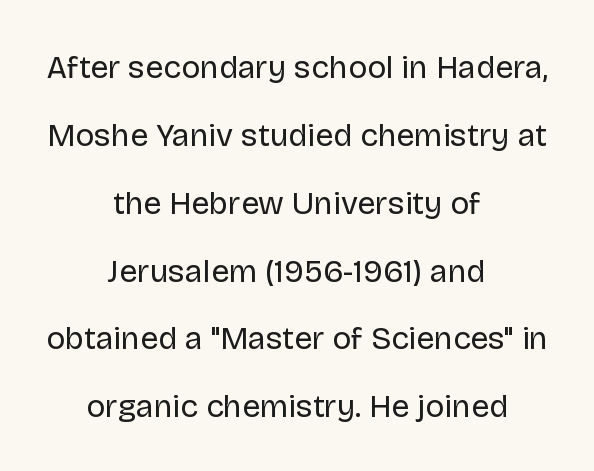
{"serif": "no", "italic": "no", "bold": "no", "weight": "regular", "width": "normal", "stroke_contrast": "low", "x_height": "large", "monospaced": "no", "underline": "no", "align": "center", "line_spacing": "loose", "line_spacing_ratio": 2.12, "letter_spacing": "normal", "letter_spacing_em": 0.0, "glyph_px": 32}
